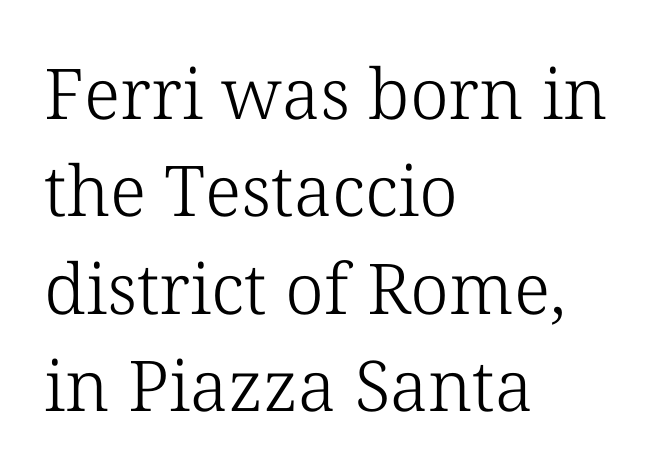
The image shows 70 px light serif type, upright; set left-aligned, normal line spacing (1.39x), normal letter spacing, not underlined; low stroke contrast and a medium x-height.
